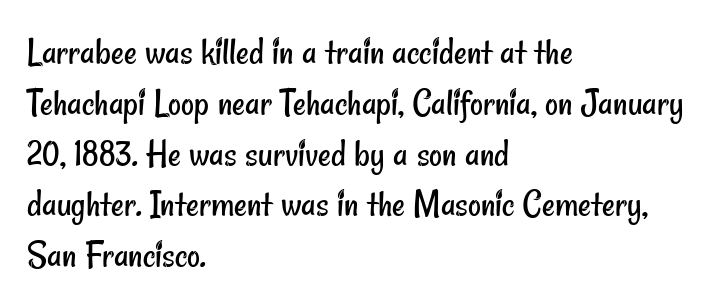
Q: Is the text bold? A: No.
Q: Is the typeface a serif or a sans-serif typeface? A: Sans-serif.
Q: Is the text underlined? A: No.
Q: How is the paragraph aligned? A: Left-aligned.
Q: Is the spacing between letters normal or unusually wide? A: Normal.
Q: Is the spacing between lines tight, normal or loose? A: Normal.
Q: Width (condensed, normal, or wide)? A: Condensed.
Q: Stroke contrast? A: Low.
Q: x-height? A: Small.
Q: Monospaced? A: No.
